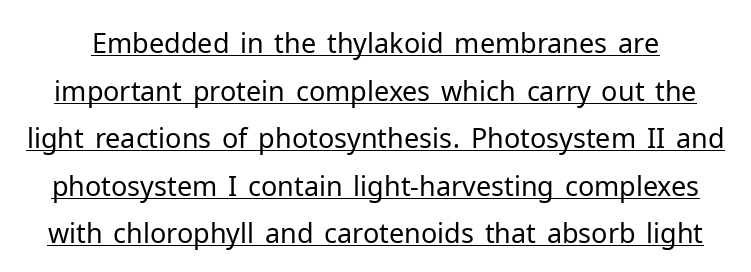
Q: Is the text bold? A: No.
Q: Is the text italic (slanted)? A: No, it is upright.
Q: Is the text underlined? A: Yes.
Q: Is the spacing between letters normal or unusually wide? A: Normal.
